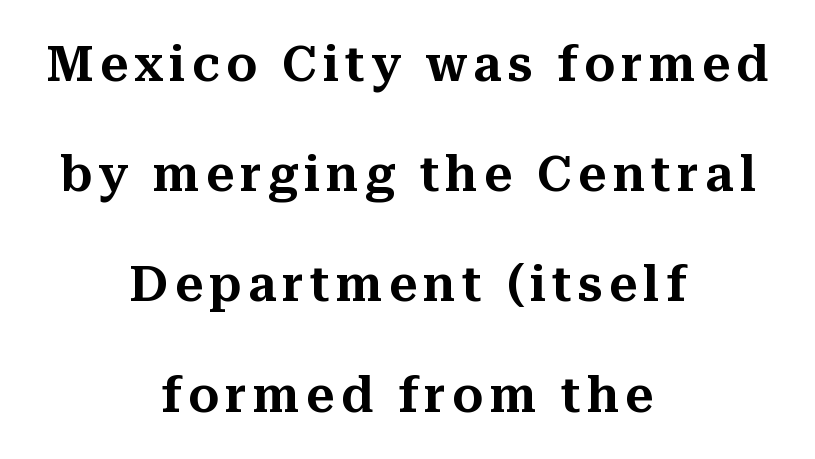
{"serif": "yes", "italic": "no", "width": "normal", "stroke_contrast": "medium", "x_height": "medium", "monospaced": "no", "underline": "no", "align": "center", "line_spacing": "loose", "line_spacing_ratio": 2.25, "glyph_px": 49}
